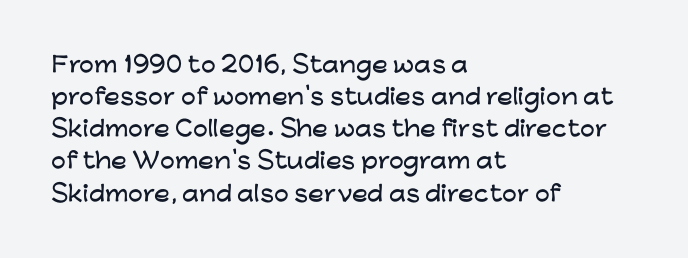
The image shows 21 px text type, upright; set left-aligned, normal line spacing (1.53x), normal letter spacing, not underlined.
